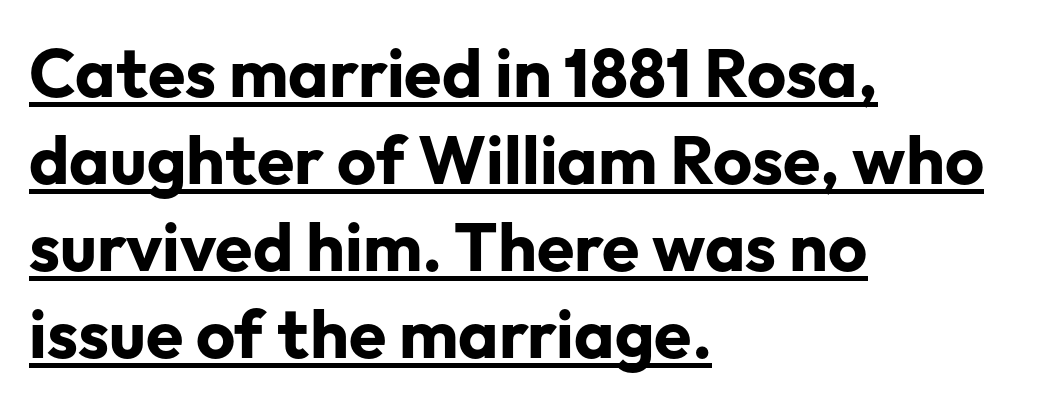
The strokes are fattened all the way to bold. Spacing between characters is what you'd get straight out of the box. The block of text has a typical density, with ordinary space between rows. Is this a fixed-width face? No — the glyphs have proportional, varying widths. Compared with undecorated copy, this sample adds a rule below the words.
